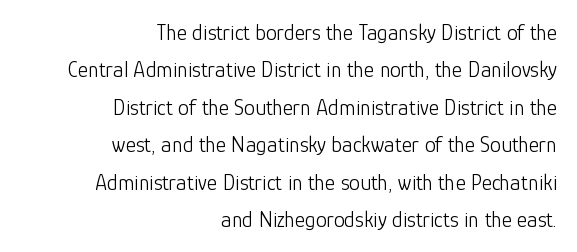
The image shows 22 px text type, upright; set right-aligned, normal line spacing (1.7x), normal letter spacing, not underlined.
